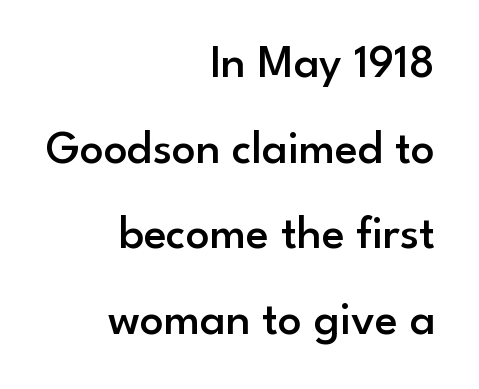
{"serif": "no", "italic": "no", "bold": "semi", "weight": "semibold", "width": "normal", "stroke_contrast": "low", "x_height": "small", "monospaced": "no", "underline": "no", "align": "right", "line_spacing_ratio": 1.82, "letter_spacing": "normal", "letter_spacing_em": 0.0, "glyph_px": 47}
